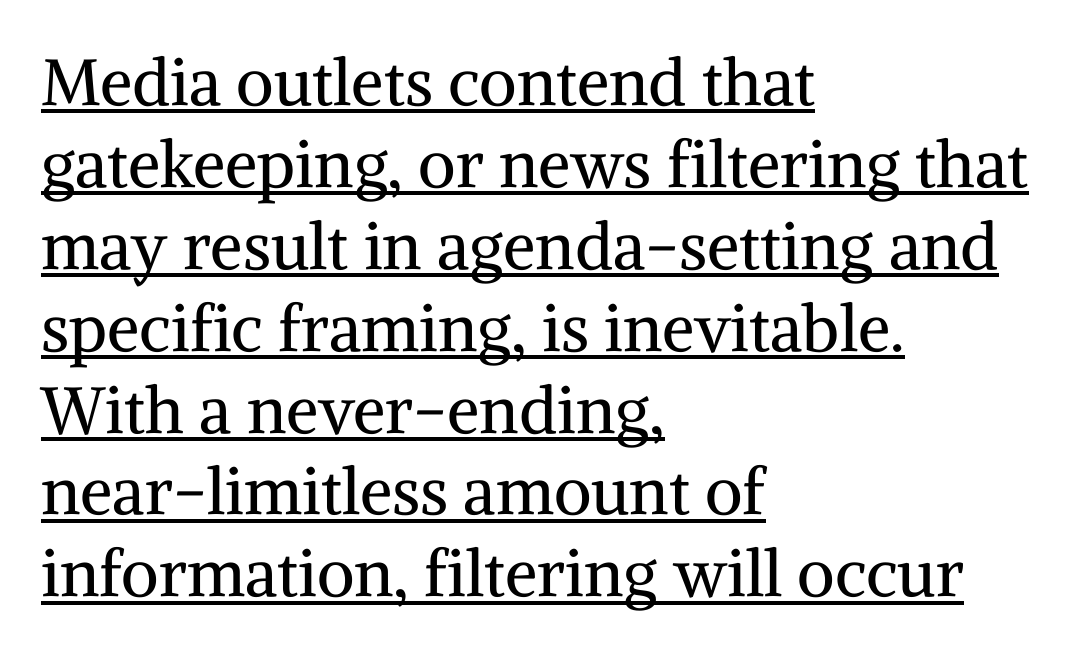
No chunkiness to these letters — they're not bold. Posture: upright roman. Is the letter spacing exaggerated? No — it looks like the ordinary default. In designer terms, the underline attribute is active on this setting.
